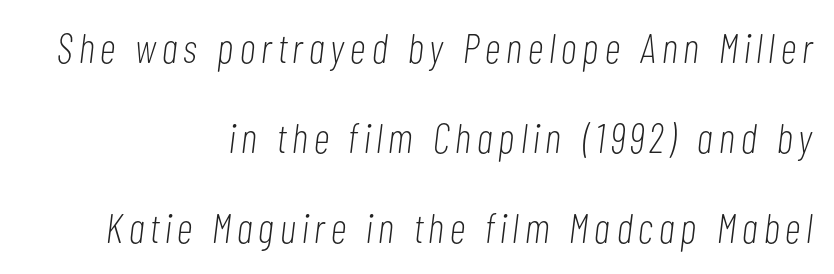
{"italic": "yes", "lean": "right", "slant_degrees": 7, "bold": "no", "weight": "light", "width": "condensed", "stroke_contrast": "low", "x_height": "medium", "monospaced": "no", "underline": "no", "align": "right", "line_spacing": "loose", "line_spacing_ratio": 2.19, "glyph_px": 41}
